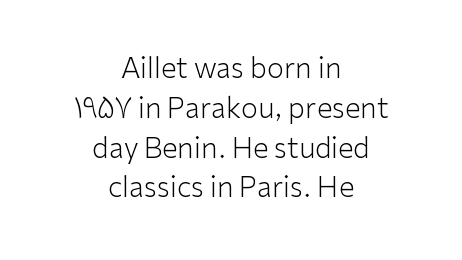
{"serif": "no", "italic": "no", "bold": "no", "weight": "light", "width": "normal", "stroke_contrast": "low", "x_height": "medium", "monospaced": "no", "underline": "no", "align": "center", "line_spacing": "normal", "line_spacing_ratio": 1.42, "letter_spacing": "normal", "letter_spacing_em": 0.0, "glyph_px": 28}
